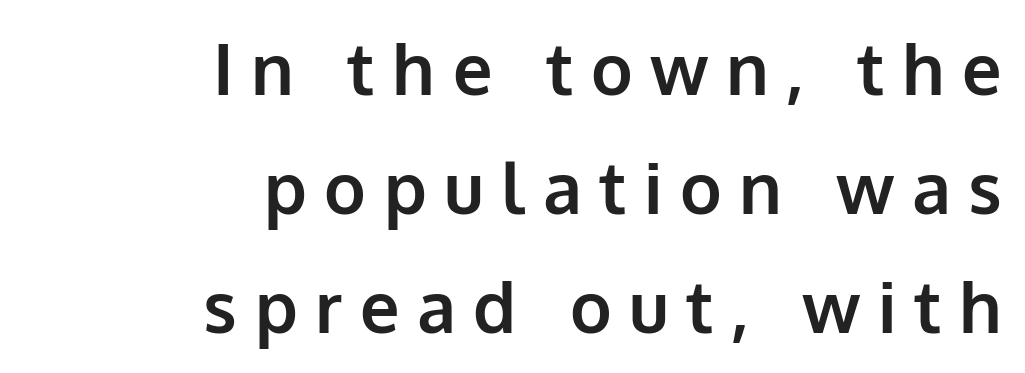
Q: Is the text bold? A: Yes.
Q: Is the text italic (slanted)? A: No, it is upright.
Q: Is the typeface a serif or a sans-serif typeface? A: Sans-serif.
Q: Is the text underlined? A: No.
Q: How is the paragraph aligned? A: Right-aligned.
Q: Is the spacing between letters normal or unusually wide? A: Unusually wide.
Q: Is the spacing between lines tight, normal or loose? A: Normal.
Q: Width (condensed, normal, or wide)? A: Normal.
Q: Stroke contrast? A: Low.
Q: x-height? A: Medium.
Q: Monospaced? A: No.
